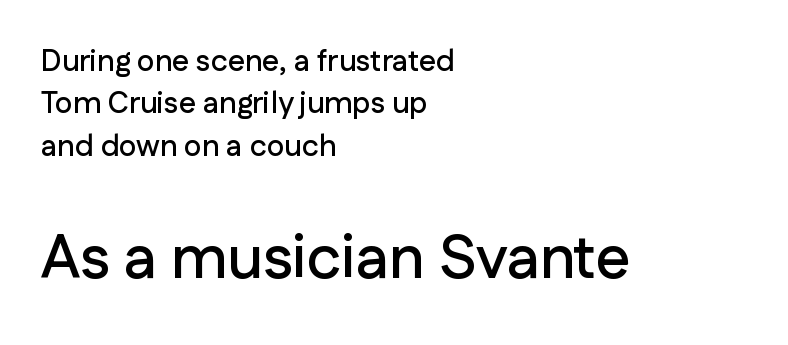
The image shows 61 px sans-serif type, upright; set left-aligned, normal line spacing (1.41x), normal letter spacing, not underlined; the second (bottom) block is 2.03x larger; low stroke contrast and a medium x-height.
